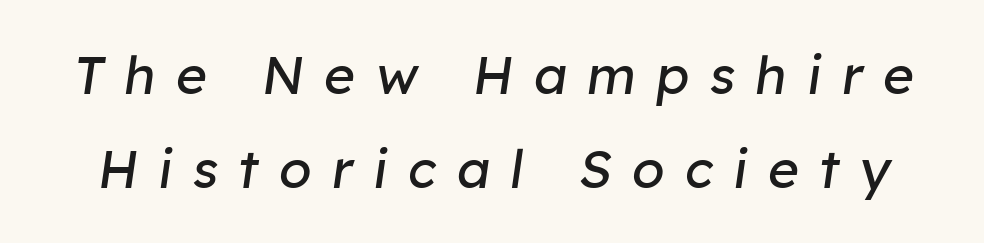
Q: Is the text bold? A: No.
Q: Is the text italic (slanted)? A: Yes, it leans right by about 8 degrees.
Q: Is the text underlined? A: No.
Q: Is the spacing between letters normal or unusually wide? A: Unusually wide.
Q: Width (condensed, normal, or wide)? A: Normal.
Q: Stroke contrast? A: Low.
Q: x-height? A: Medium.
Q: Monospaced? A: No.
